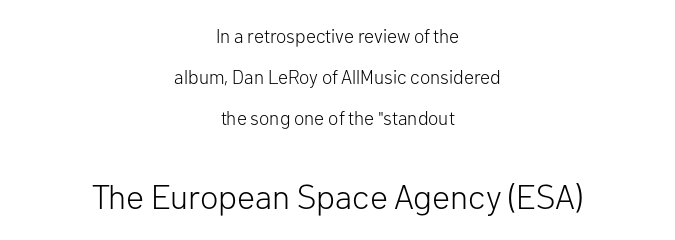
{"serif": "no", "italic": "no", "bold": "no", "weight": "light", "width": "normal", "stroke_contrast": "low", "x_height": "medium", "monospaced": "no", "underline": "no", "align": "center", "line_spacing": "loose", "line_spacing_ratio": 2.16, "letter_spacing": "normal", "letter_spacing_em": 0.0, "larger_block": "second", "size_ratio": 1.79, "glyph_px": 34}
